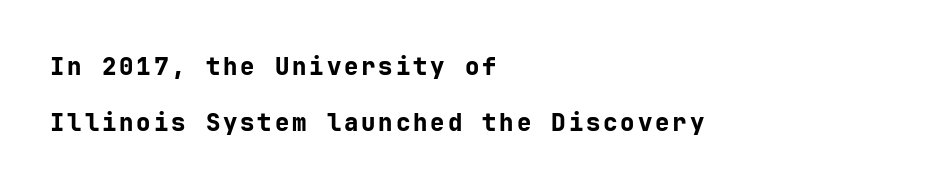
The image shows 24 px bold type, upright; set left-aligned, loose line spacing (2.35x), not underlined.
